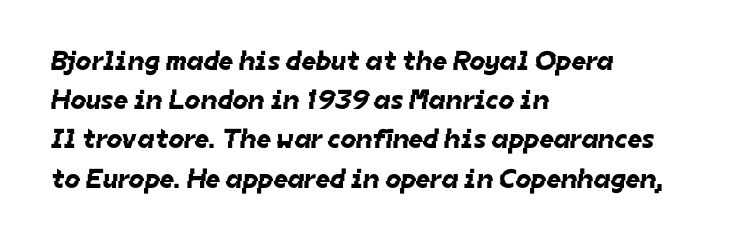
{"serif": "no", "width": "normal", "stroke_contrast": "low", "x_height": "medium", "monospaced": "no", "underline": "no", "align": "left", "line_spacing": "normal", "line_spacing_ratio": 1.4, "letter_spacing": "normal", "letter_spacing_em": 0.0, "glyph_px": 28}
